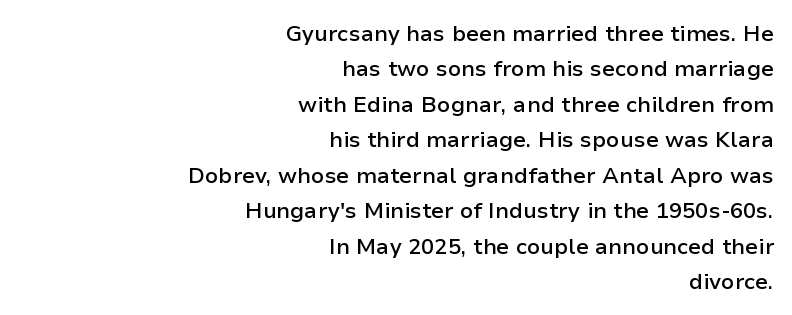
Q: Is the text bold? A: Semi-bold.
Q: Is the text italic (slanted)? A: No, it is upright.
Q: Is the text underlined? A: No.
Q: How is the paragraph aligned? A: Right-aligned.
Q: Is the spacing between letters normal or unusually wide? A: Normal.
Q: Is the spacing between lines tight, normal or loose? A: Normal.
